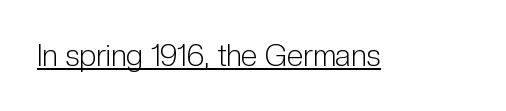
The image shows 30 px light, condensed sans-serif type, upright; set normal letter spacing, underlined; low stroke contrast and a medium x-height.
